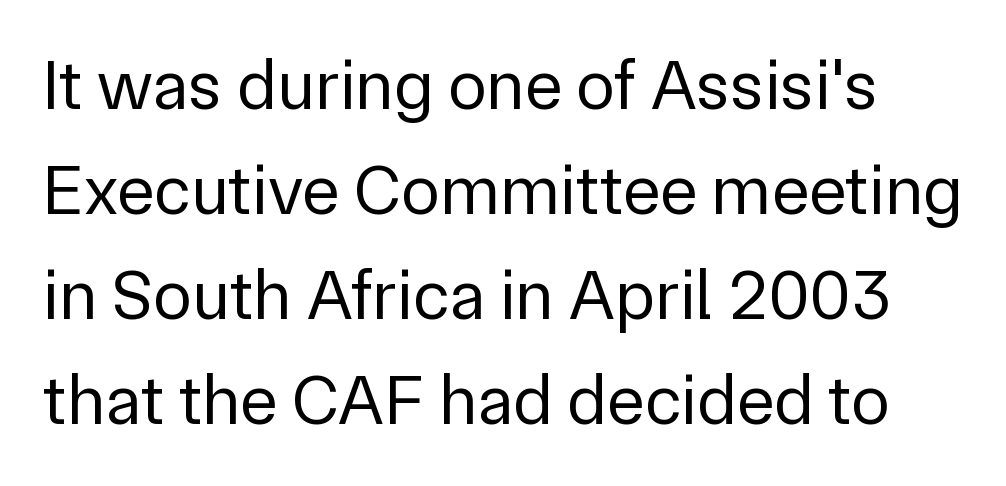
Q: Is the text bold? A: No.
Q: Is the text italic (slanted)? A: No, it is upright.
Q: Is the typeface a serif or a sans-serif typeface? A: Sans-serif.
Q: Is the text underlined? A: No.
Q: Is the spacing between letters normal or unusually wide? A: Normal.
Q: Is the spacing between lines tight, normal or loose? A: Normal.
Q: Width (condensed, normal, or wide)? A: Normal.
Q: Stroke contrast? A: Low.
Q: x-height? A: Medium.
Q: Monospaced? A: No.
